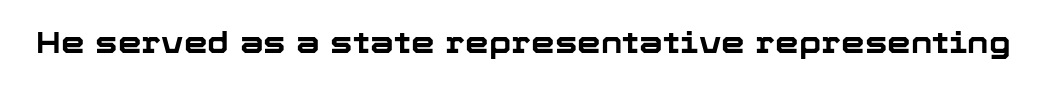
{"serif": "no", "italic": "no", "bold": "yes", "weight": "bold", "width": "normal", "stroke_contrast": "low", "x_height": "medium", "monospaced": "no", "underline": "no", "letter_spacing": "normal", "letter_spacing_em": 0.0, "glyph_px": 30}
